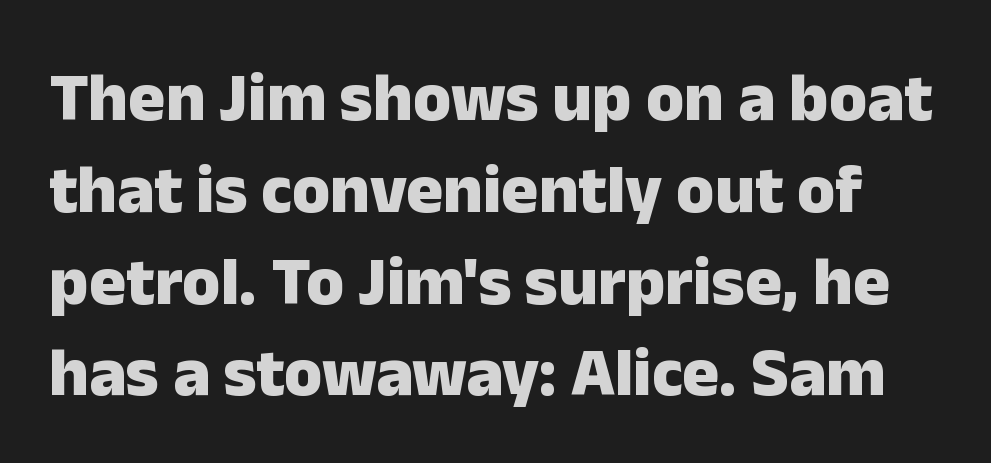
The image shows 69 px heavy sans-serif type, upright; set normal line spacing (1.33x), normal letter spacing, not underlined; low stroke contrast and a medium x-height.
